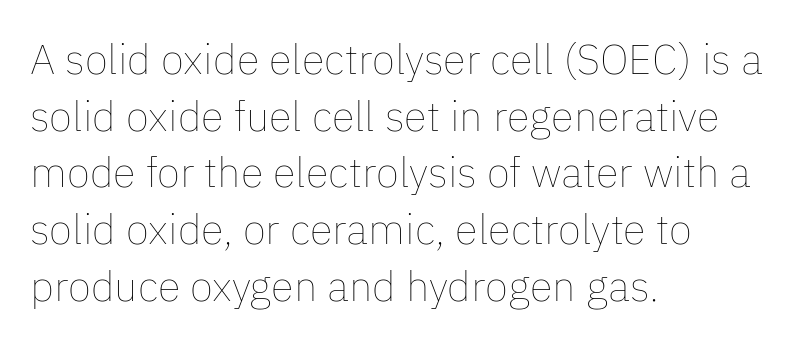
Q: Is the text bold? A: No.
Q: Is the text italic (slanted)? A: No, it is upright.
Q: Is the text underlined? A: No.
Q: How is the paragraph aligned? A: Left-aligned.
Q: Is the spacing between letters normal or unusually wide? A: Normal.
Q: Is the spacing between lines tight, normal or loose? A: Normal.
Q: Width (condensed, normal, or wide)? A: Normal.
Q: Stroke contrast? A: Low.
Q: x-height? A: Medium.
Q: Monospaced? A: No.
